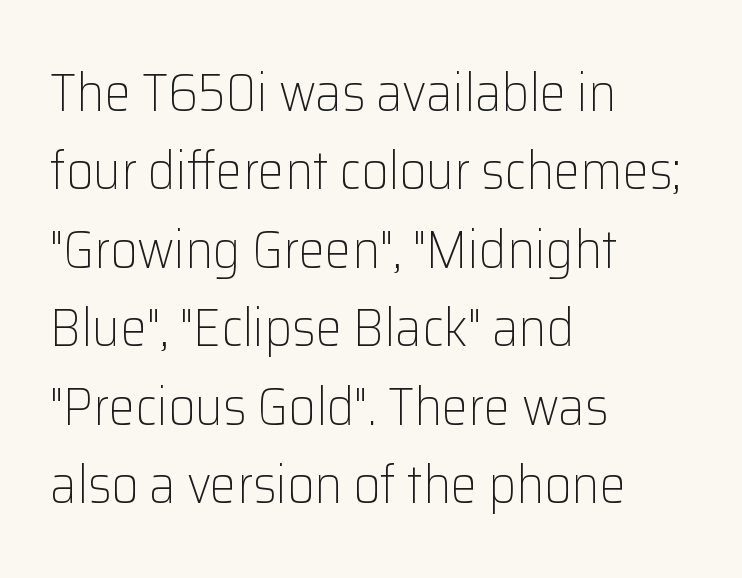
The rendering uses a moderate line-height, typical for paragraphs. Honestly, the letter spacing is just normal — you wouldn't notice it. The space beneath each line is pristine and unruled. The lines are quadded left.
